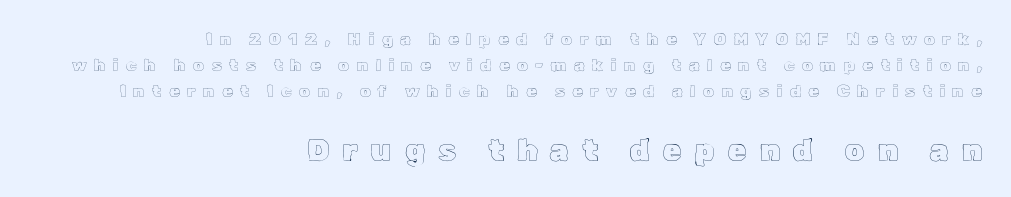
{"italic": "no", "width": "normal", "x_height": "medium", "monospaced": "no", "underline": "no", "align": "right", "line_spacing": "normal", "line_spacing_ratio": 1.52, "letter_spacing": "wide", "letter_spacing_em": 0.44, "larger_block": "second", "size_ratio": 1.76, "glyph_px": 30}
